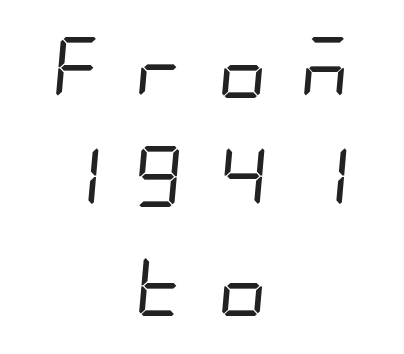
The image shows 61 px regular-weight, condensed sans-serif type; set centered, line spacing 1.79x, unusually wide letter spacing (+0.41 em), not underlined; low stroke contrast and a large x-height.
